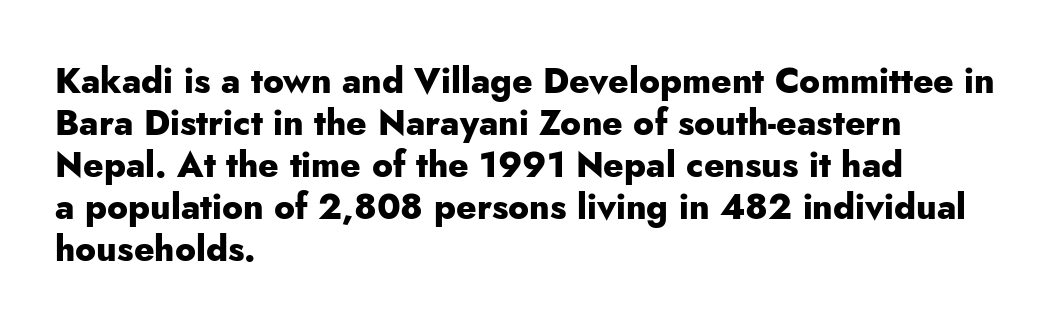
In CSS terms this would be text-align: left. The rendering keeps characters at their native spacing. The baseline area is clear. Summary of weight: heavy, a full bold. Each letter keeps its own natural width here, so spacing adapts to shape. The characters display no serif detailing; their extremities are plain.
